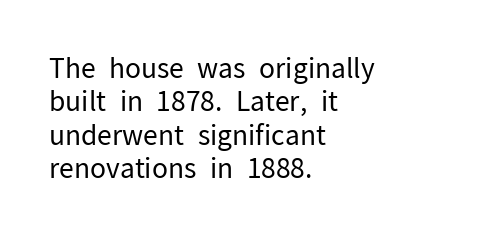
The image shows 27 px text type, upright; set left-aligned, line spacing 1.24x, normal letter spacing, not underlined.
